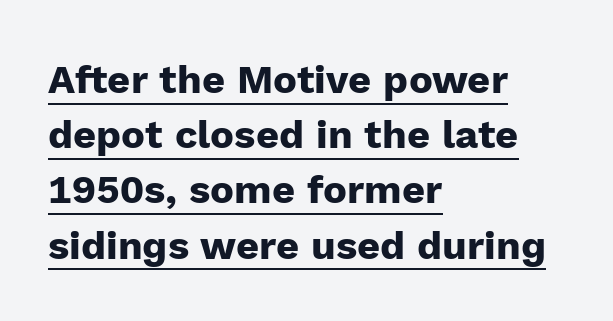
Q: Is the text bold? A: Yes.
Q: Is the text italic (slanted)? A: No, it is upright.
Q: Is the typeface a serif or a sans-serif typeface? A: Sans-serif.
Q: Is the text underlined? A: Yes.
Q: How is the paragraph aligned? A: Left-aligned.
Q: Is the spacing between letters normal or unusually wide? A: Normal.
Q: Is the spacing between lines tight, normal or loose? A: Normal.
Q: Width (condensed, normal, or wide)? A: Normal.
Q: Stroke contrast? A: Low.
Q: x-height? A: Medium.
Q: Monospaced? A: No.
